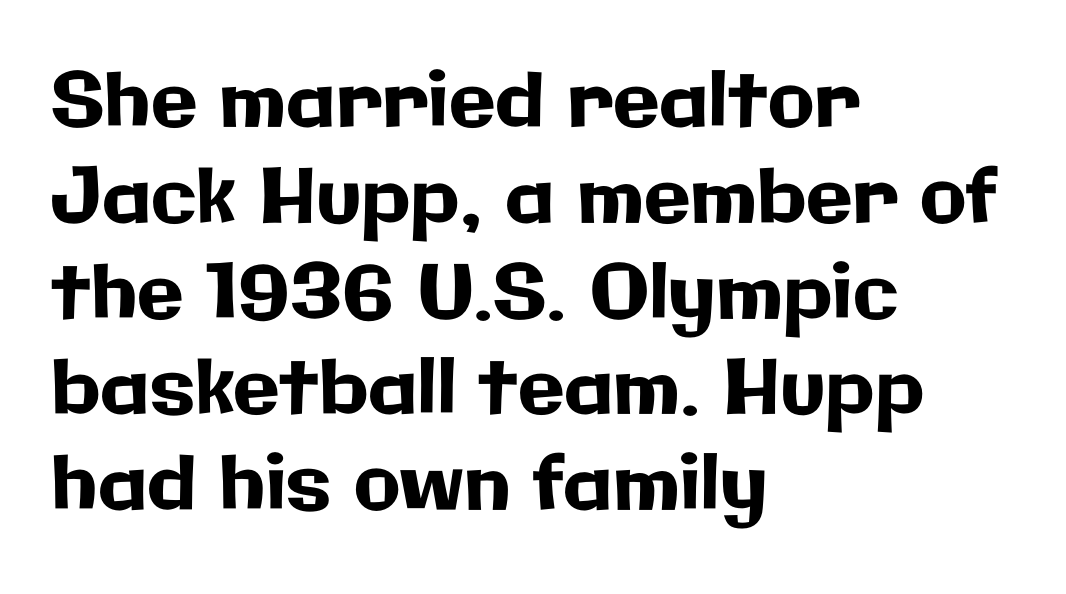
{"serif": "no", "italic": "no", "width": "normal", "stroke_contrast": "low", "x_height": "medium", "monospaced": "no", "underline": "no", "align": "left", "line_spacing": "normal", "line_spacing_ratio": 1.26, "letter_spacing": "normal", "letter_spacing_em": 0.0, "glyph_px": 76}
